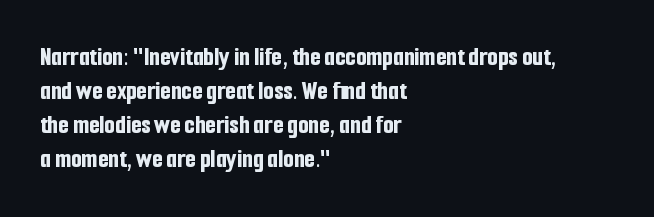
Does the weight exceed regular? Yes, all the way to bold. Short note: letters normally spaced. The space beneath each line is pristine and unruled. The typesetter chose a ragged-right arrangement here. Posture: vertical. The passage shown stacks its lines at a standard gap.
